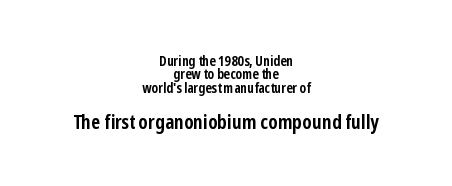
The image shows 20 px bold type, upright; set centered, tight line spacing (0.95x), normal letter spacing, not underlined; the second (bottom) block is 1.43x larger.
